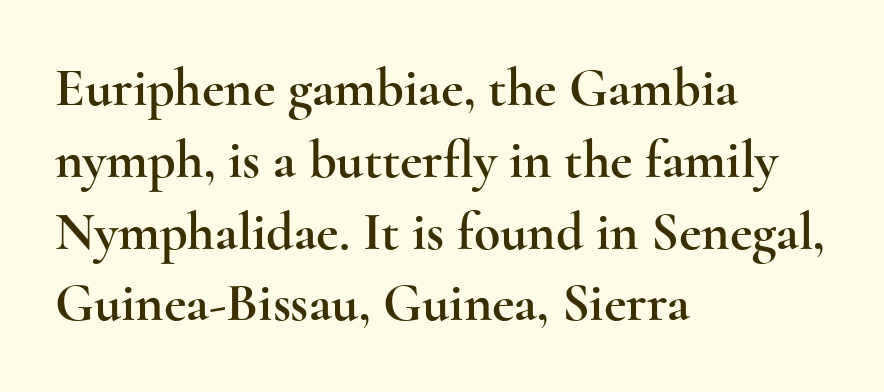
Q: Is the text italic (slanted)? A: No, it is upright.
Q: Is the typeface a serif or a sans-serif typeface? A: Serif.
Q: Is the text underlined? A: No.
Q: How is the paragraph aligned? A: Left-aligned.
Q: Is the spacing between letters normal or unusually wide? A: Normal.
Q: Is the spacing between lines tight, normal or loose? A: Normal.
Q: Width (condensed, normal, or wide)? A: Wide.
Q: x-height? A: Small.
Q: Monospaced? A: No.
